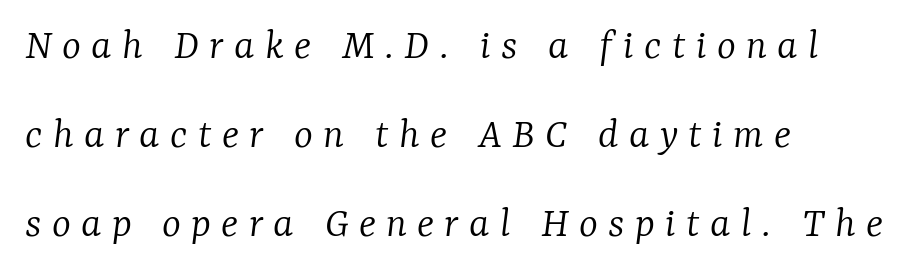
Q: Is the text bold? A: No.
Q: Is the text italic (slanted)? A: Yes, it leans right by about 7 degrees.
Q: Is the typeface a serif or a sans-serif typeface? A: Serif.
Q: Is the text underlined? A: No.
Q: How is the paragraph aligned? A: Left-aligned.
Q: Is the spacing between letters normal or unusually wide? A: Unusually wide.
Q: Is the spacing between lines tight, normal or loose? A: Loose.
Q: Width (condensed, normal, or wide)? A: Normal.
Q: Stroke contrast? A: Low.
Q: x-height? A: Medium.
Q: Monospaced? A: No.
